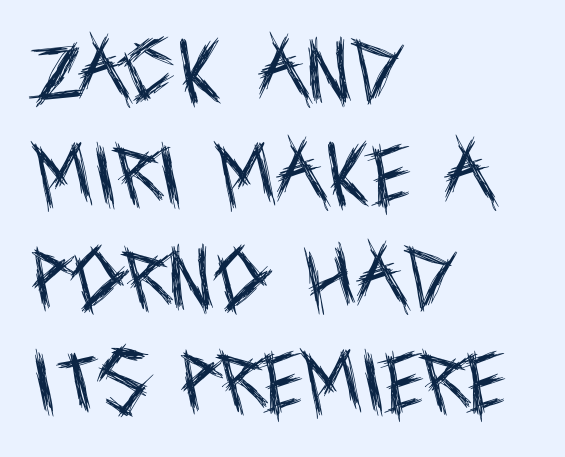
The image shows 69 px regular-weight, condensed sans-serif type, upright; set left-aligned, normal line spacing (1.5x), normal letter spacing, not underlined; a large x-height.
